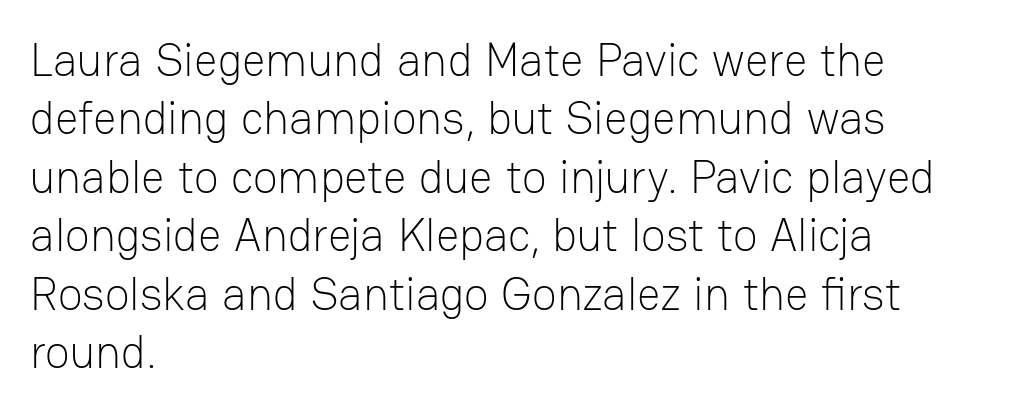
The image shows 46 px light sans-serif type, upright; set left-aligned, normal line spacing (1.27x), normal letter spacing, not underlined; low stroke contrast and a medium x-height.
